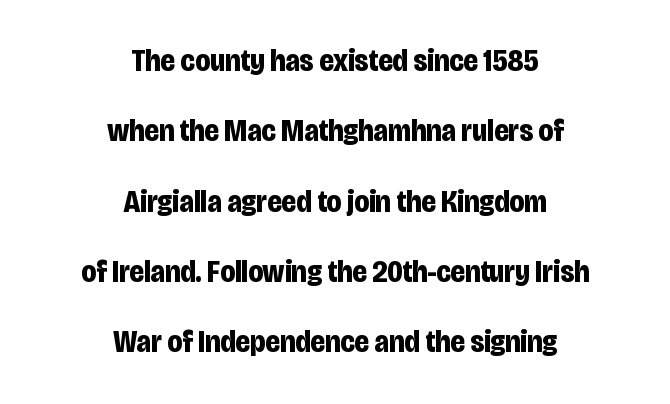
Q: Is the text bold? A: Yes.
Q: Is the text italic (slanted)? A: No, it is upright.
Q: Is the typeface a serif or a sans-serif typeface? A: Sans-serif.
Q: Is the text underlined? A: No.
Q: How is the paragraph aligned? A: Centered.
Q: Is the spacing between letters normal or unusually wide? A: Normal.
Q: Is the spacing between lines tight, normal or loose? A: Loose.
Q: Width (condensed, normal, or wide)? A: Condensed.
Q: Stroke contrast? A: Low.
Q: x-height? A: Large.
Q: Monospaced? A: No.
